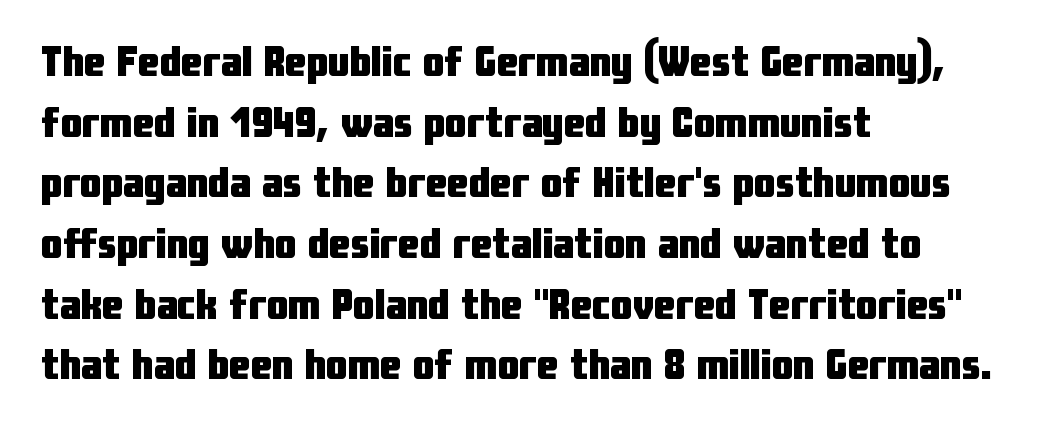
Every stem runs plumb, perpendicular to the baseline. Alignment: flush left. Honestly, the letter spacing is just normal — you wouldn't notice it. Varying glyph widths throughout — classic text-font behaviour. Weight check: bold — yes, fully.
